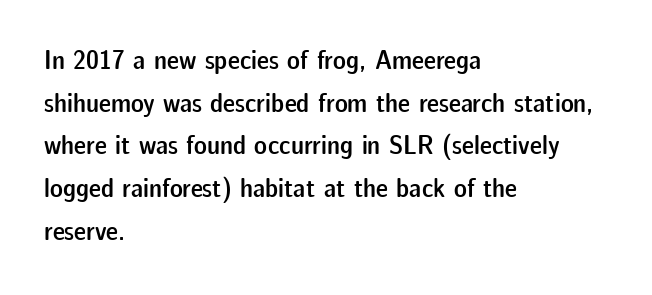
Q: Is the text bold? A: Semi-bold.
Q: Is the text italic (slanted)? A: No, it is upright.
Q: Is the text underlined? A: No.
Q: How is the paragraph aligned? A: Left-aligned.
Q: Is the spacing between letters normal or unusually wide? A: Normal.
Q: Is the spacing between lines tight, normal or loose? A: Normal.
